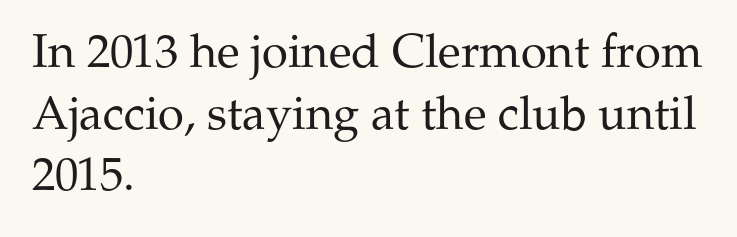
Is this a fixed-width face? No — the glyphs have proportional, varying widths. If you drew a ruler down the left edge, every line would touch it. The words here are not underlined. Short note: letters normally spaced. Posture: upright roman.
